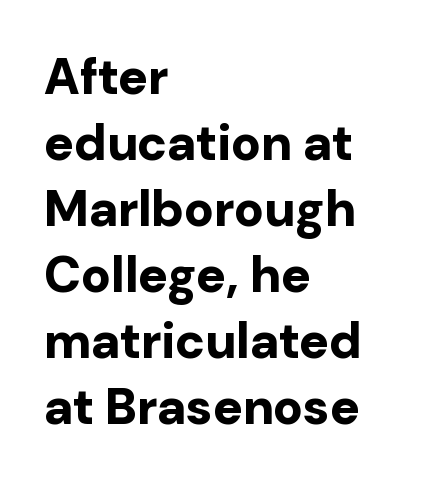
The image shows 50 px bold sans-serif type, upright; set left-aligned, normal line spacing (1.32x), normal letter spacing, not underlined; low stroke contrast and a medium x-height.
